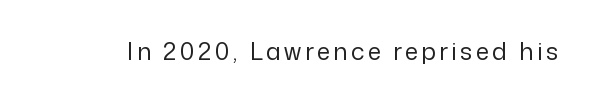
{"italic": "no", "bold": "no", "underline": "no", "glyph_px": 24}
